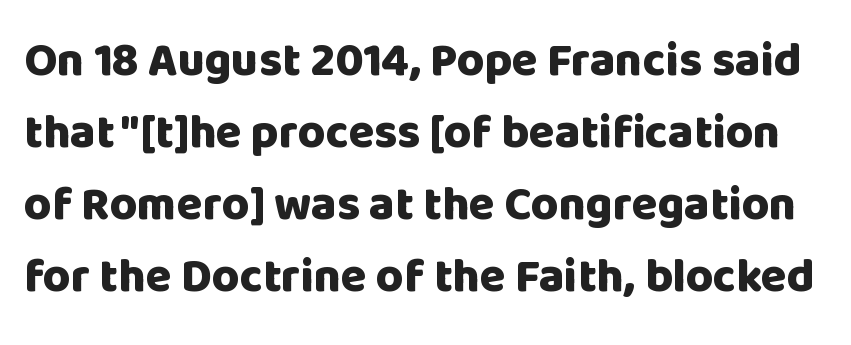
Q: Is the text bold? A: Yes.
Q: Is the text italic (slanted)? A: No, it is upright.
Q: Is the typeface a serif or a sans-serif typeface? A: Sans-serif.
Q: Is the text underlined? A: No.
Q: Is the spacing between letters normal or unusually wide? A: Normal.
Q: Is the spacing between lines tight, normal or loose? A: Normal.
Q: Width (condensed, normal, or wide)? A: Normal.
Q: Stroke contrast? A: Low.
Q: x-height? A: Large.
Q: Monospaced? A: No.
